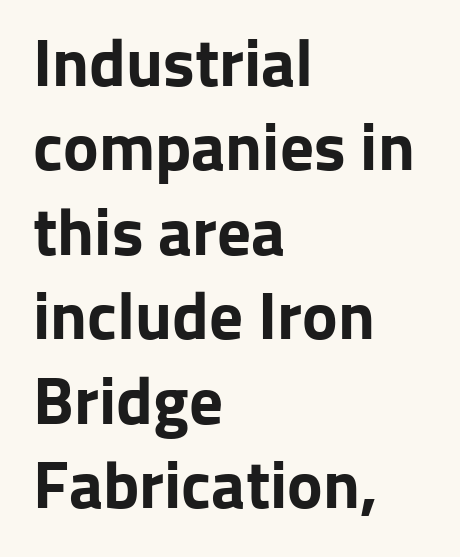
The image shows 67 px bold sans-serif type, upright; set left-aligned, normal line spacing (1.26x), normal letter spacing, not underlined; low stroke contrast and a medium x-height.
